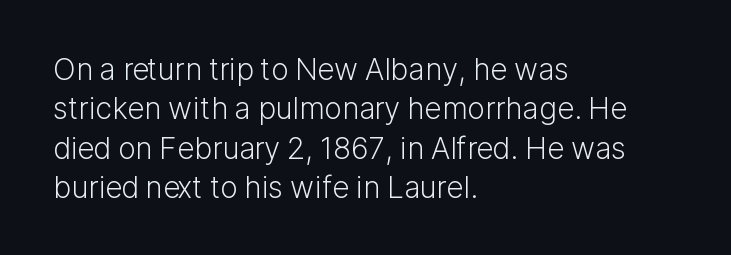
{"serif": "no", "italic": "no", "bold": "no", "weight": "light", "width": "normal", "stroke_contrast": "low", "x_height": "medium", "monospaced": "no", "underline": "no", "align": "left", "line_spacing": "normal", "line_spacing_ratio": 1.31, "letter_spacing": "normal", "letter_spacing_em": 0.0, "glyph_px": 30}
